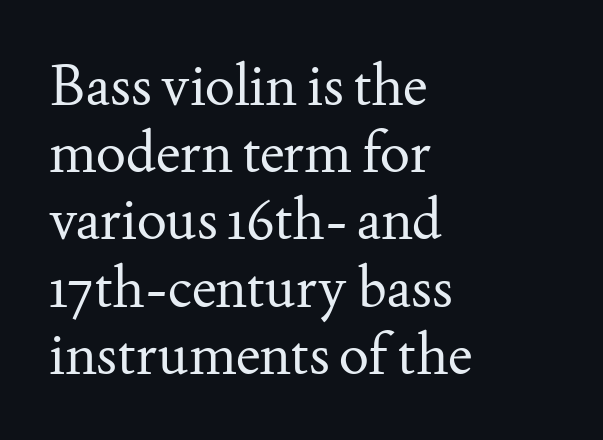
You could call the tracking neutral — neither tight nor loose. The face used here is proportionally spaced, like ordinary book or web type. Posture: vertical. The gap between lines stays unmarked. The paragraph has a hard left edge and a soft right edge.
